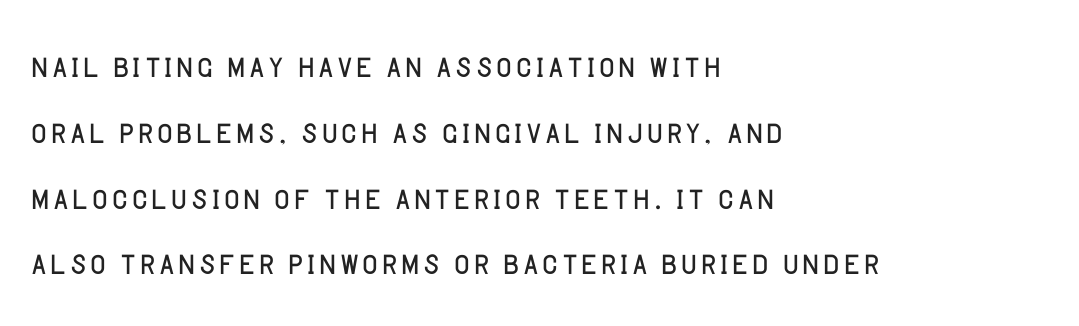
The image shows 43 px light sans-serif type, upright; set left-aligned, normal line spacing (1.53x), normal letter spacing, not underlined; low stroke contrast and a large x-height.
